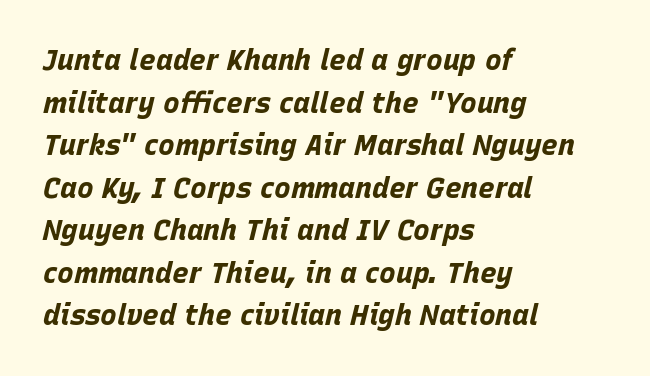
The image shows 28 px bold type, italic (leaning right); set left-aligned, normal line spacing (1.52x), normal letter spacing, not underlined; low stroke contrast and a large x-height.
